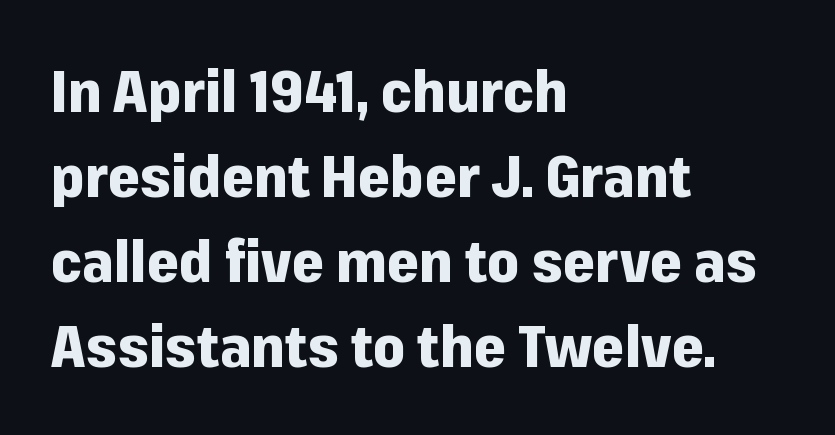
Q: Is the text bold? A: Yes.
Q: Is the text italic (slanted)? A: No, it is upright.
Q: Is the typeface a serif or a sans-serif typeface? A: Sans-serif.
Q: Is the text underlined? A: No.
Q: How is the paragraph aligned? A: Left-aligned.
Q: Is the spacing between letters normal or unusually wide? A: Normal.
Q: Is the spacing between lines tight, normal or loose? A: Normal.
Q: Width (condensed, normal, or wide)? A: Normal.
Q: Stroke contrast? A: Low.
Q: x-height? A: Medium.
Q: Monospaced? A: No.
